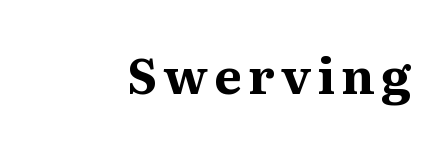
{"serif": "yes", "italic": "no", "bold": "yes", "weight": "bold", "width": "normal", "stroke_contrast": "medium", "x_height": "medium", "monospaced": "no", "underline": "no", "glyph_px": 49}
